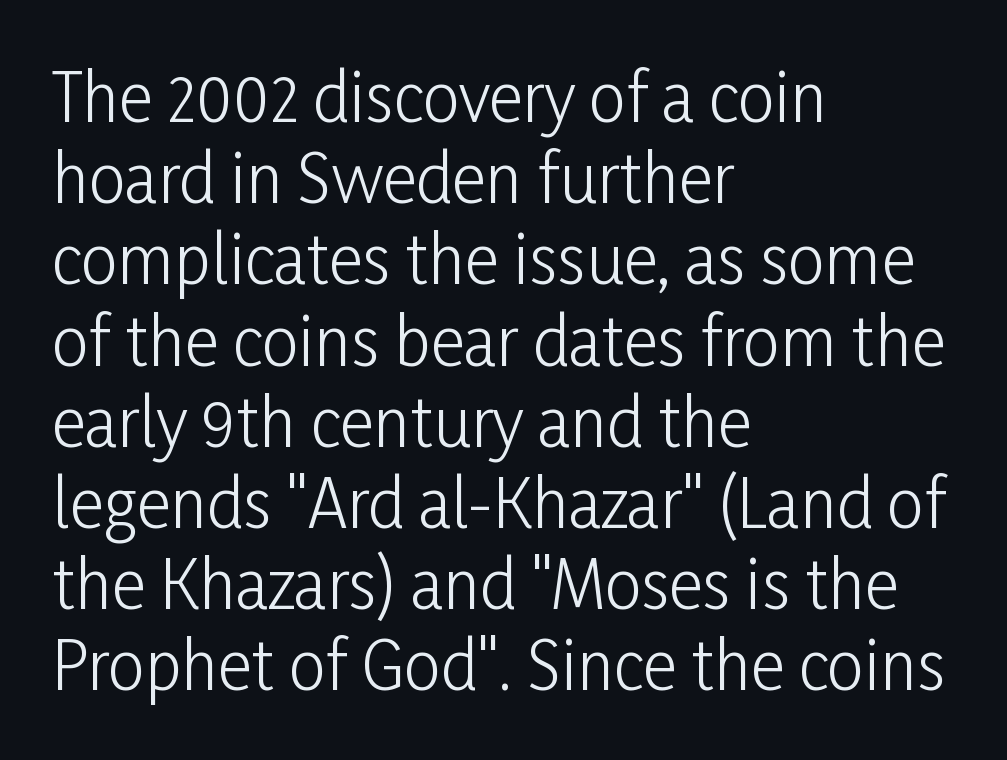
{"serif": "no", "italic": "no", "bold": "no", "weight": "light", "width": "condensed", "stroke_contrast": "low", "x_height": "medium", "monospaced": "no", "underline": "no", "align": "left", "line_spacing_ratio": 1.23, "letter_spacing": "normal", "letter_spacing_em": 0.0, "glyph_px": 66}
